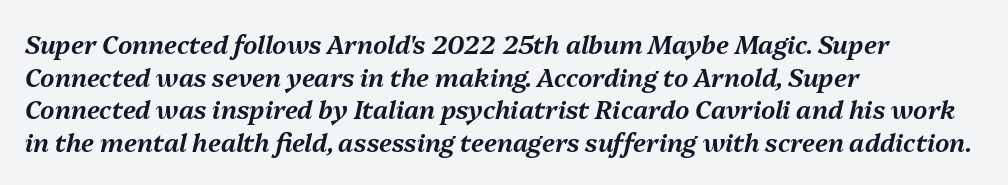
Q: Is the text italic (slanted)? A: Yes, it leans right by about 13 degrees.
Q: Is the text underlined? A: No.
Q: How is the paragraph aligned? A: Left-aligned.
Q: Is the spacing between letters normal or unusually wide? A: Normal.
Q: Is the spacing between lines tight, normal or loose? A: Normal.
